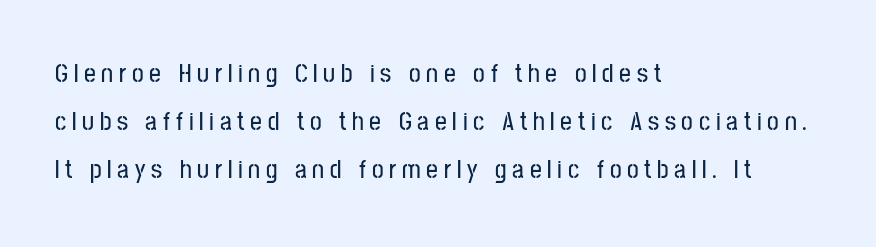
Q: Is the text italic (slanted)? A: No, it is upright.
Q: Is the text underlined? A: No.
Q: How is the paragraph aligned? A: Left-aligned.
Q: Is the spacing between letters normal or unusually wide? A: Unusually wide.
